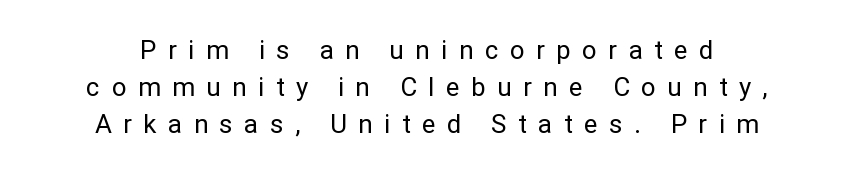
The image shows 26 px text type, upright; set centered, normal line spacing (1.42x), unusually wide letter spacing (+0.44 em), not underlined.
